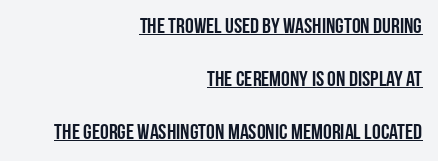
This rendering leaves character spacing at its baseline value. Is the block centered? No — it sits flush against the right margin. Horizontal bands of white between lines are thick stripes. Rendered with straight, roman letterforms.
